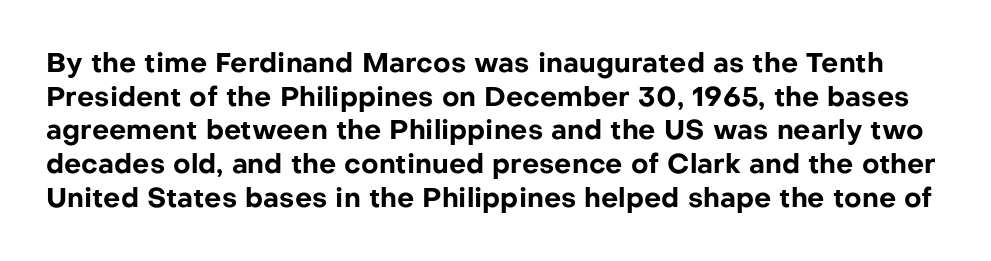
Summary of vertical rhythm: regular, with standard interline spacing. The space beneath each line is pristine and unruled. Emphasis by weight is at full strength: bold. The letters stand straight up with perfectly vertical stems. The line texture is even and compact thanks to regular tracking.
